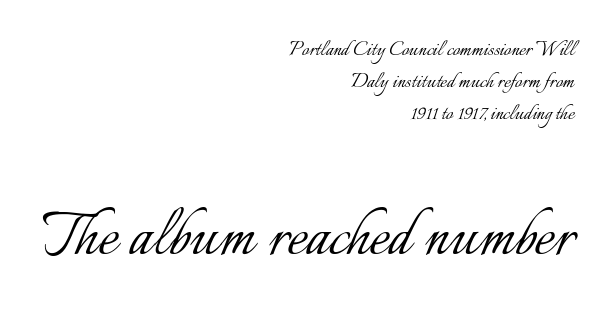
Q: Is the text bold? A: No.
Q: Is the text italic (slanted)? A: Yes.
Q: Is the text underlined? A: No.
Q: How is the paragraph aligned? A: Right-aligned.
Q: Is the spacing between letters normal or unusually wide? A: Normal.
Q: Is the spacing between lines tight, normal or loose? A: Normal.
Q: Which block of text is set in a larger size, the first (top) or the second (bottom)? A: The second (bottom) one.
Q: Width (condensed, normal, or wide)? A: Normal.
Q: Stroke contrast? A: Low.
Q: x-height? A: Small.
Q: Monospaced? A: No.
